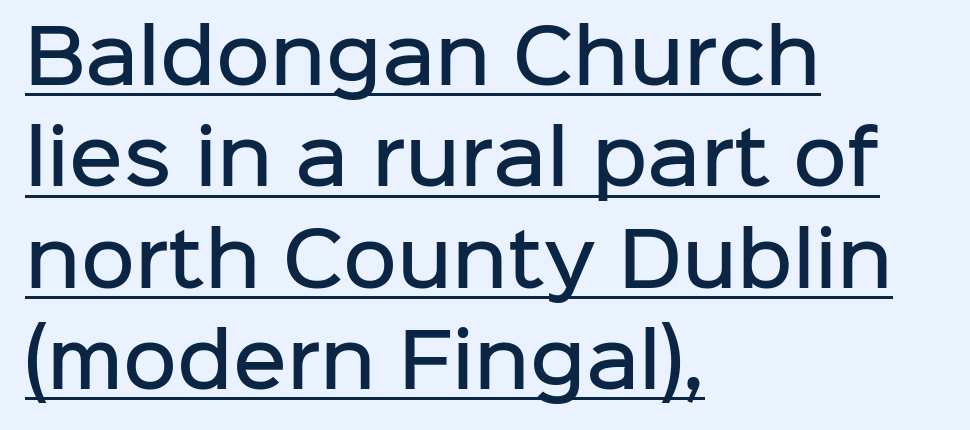
The image shows 74 px semibold sans-serif type, upright; set left-aligned, normal line spacing (1.37x), normal letter spacing, underlined; low stroke contrast and a medium x-height.
